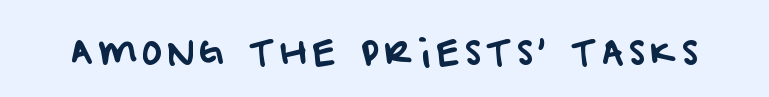
The image shows 34 px sans-serif type; set not underlined; low stroke contrast and a large x-height.
